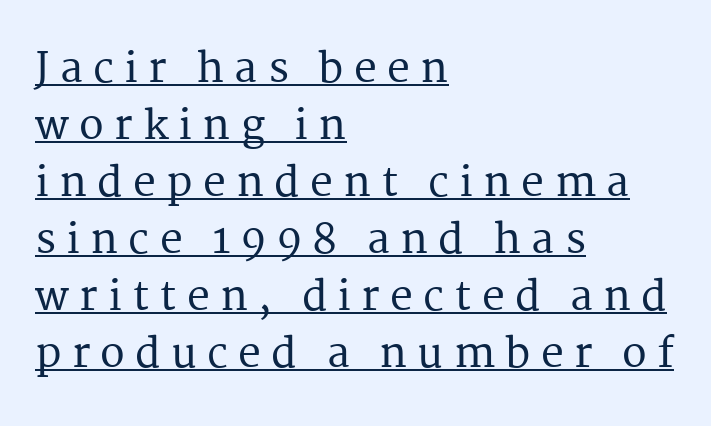
{"serif": "yes", "italic": "no", "width": "normal", "stroke_contrast": "medium", "x_height": "medium", "monospaced": "no", "underline": "yes", "align": "left", "line_spacing": "normal", "line_spacing_ratio": 1.39, "letter_spacing": "wide", "letter_spacing_em": 0.25, "glyph_px": 41}
